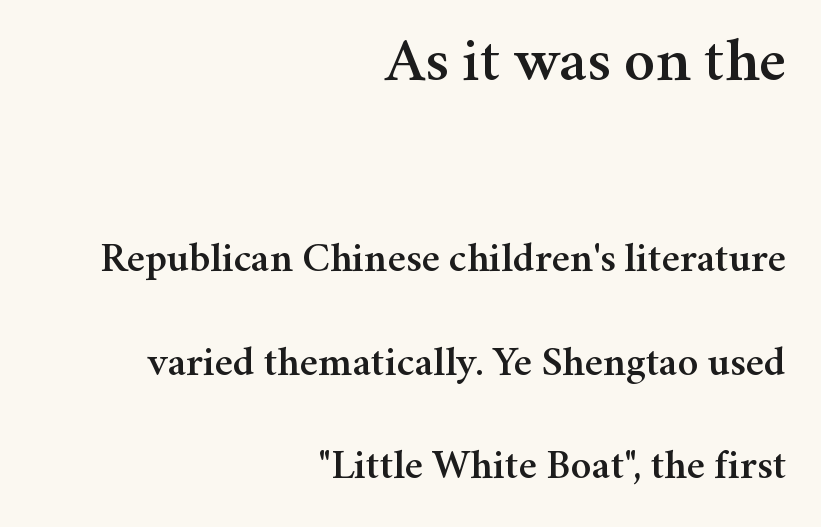
Q: Is the text italic (slanted)? A: No, it is upright.
Q: Is the typeface a serif or a sans-serif typeface? A: Serif.
Q: Is the text underlined? A: No.
Q: How is the paragraph aligned? A: Right-aligned.
Q: Is the spacing between letters normal or unusually wide? A: Normal.
Q: Is the spacing between lines tight, normal or loose? A: Loose.
Q: Which block of text is set in a larger size, the first (top) or the second (bottom)? A: The first (top) one.
Q: Width (condensed, normal, or wide)? A: Normal.
Q: Stroke contrast? A: Medium.
Q: x-height? A: Medium.
Q: Monospaced? A: No.
